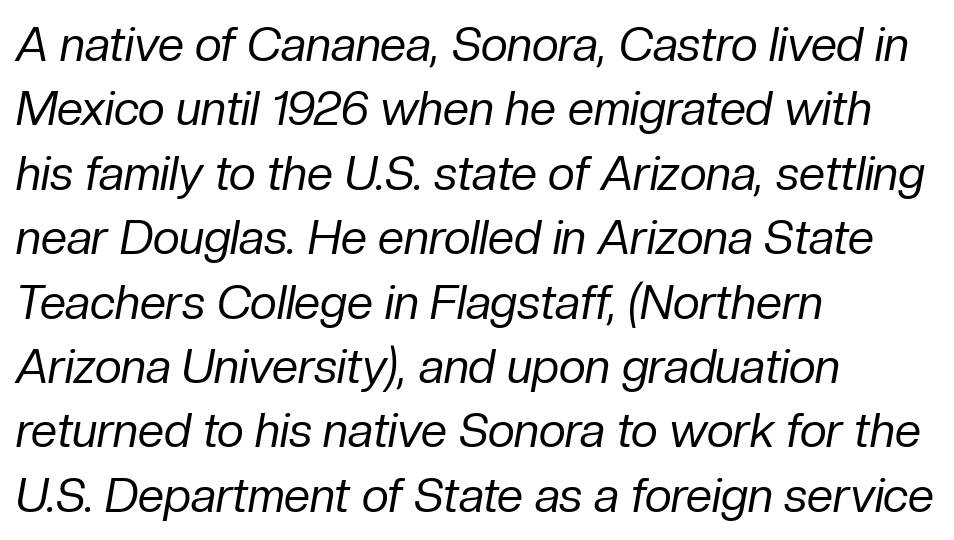
Designer's note — italics engaged. Stems here are at most as thick as an everyday book face. Nothing unusual about the tracking: characters are spaced as the font intends. Visually the block forms a straight wall on the left and a jagged coastline on the right. Anything drawn beneath the words? Only blank space. Students, observe: this is what conventionally led text looks like.
